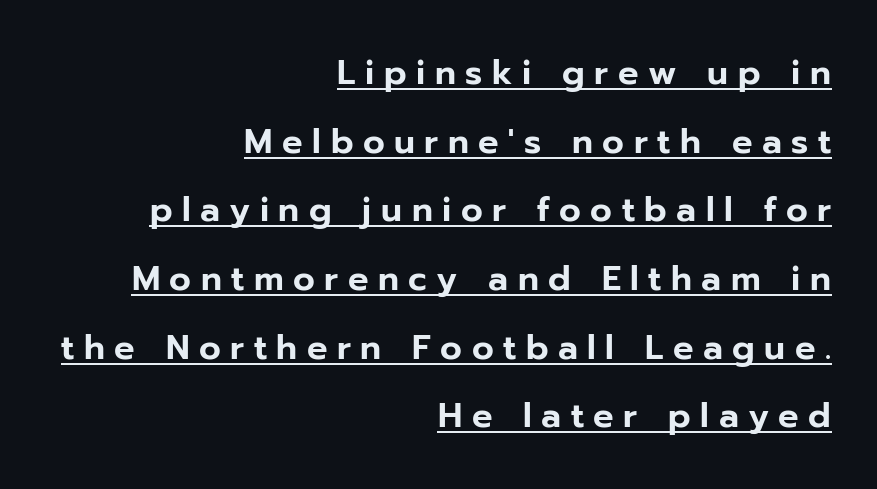
{"serif": "no", "italic": "no", "width": "normal", "stroke_contrast": "low", "x_height": "medium", "monospaced": "no", "underline": "yes", "align": "right", "line_spacing": "loose", "line_spacing_ratio": 2.02, "letter_spacing": "wide", "letter_spacing_em": 0.28, "glyph_px": 34}
